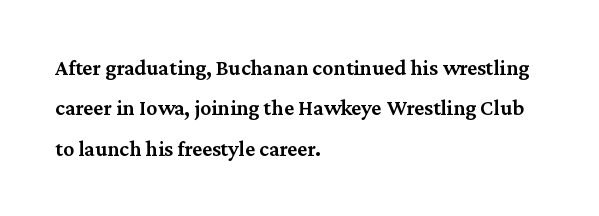
The type sits square on the baseline with zero lean. Teacher's note: observe the even left margin — that is flush-left alignment. The rendering keeps characters at their native spacing. Every letter is mildly thick-stroked: semibold rather than bold.
